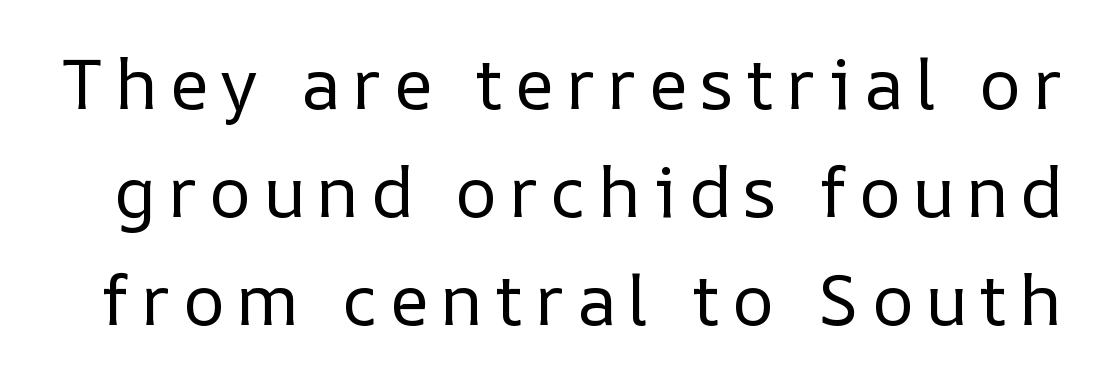
The image shows 71 px regular-weight type, upright; set normal line spacing (1.52x), not underlined; low stroke contrast and a medium x-height.
